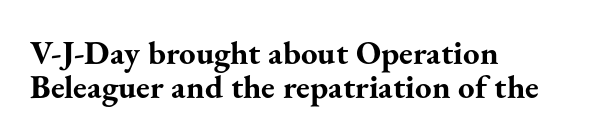
Bold? Absolutely — the strokes are thick and heavy. The paragraph has a hard left edge and a soft right edge. The tracking reads as untouched default to a designer's eye. The rendering uses a small line-height, squeezing the rows.
